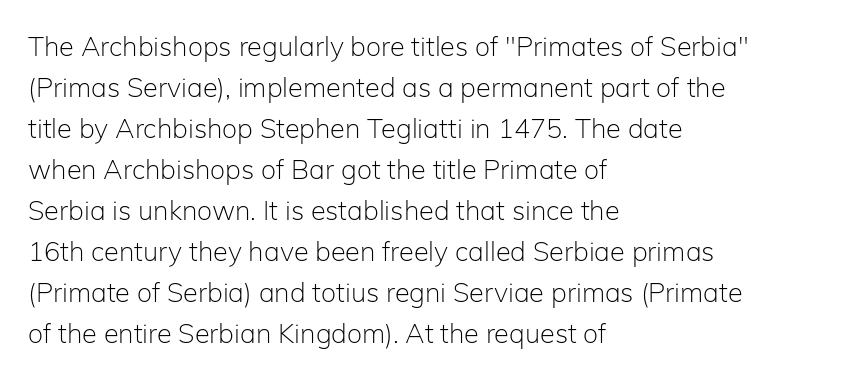
Q: Is the text bold? A: No.
Q: Is the text italic (slanted)? A: No, it is upright.
Q: Is the text underlined? A: No.
Q: How is the paragraph aligned? A: Left-aligned.
Q: Is the spacing between letters normal or unusually wide? A: Normal.
Q: Is the spacing between lines tight, normal or loose? A: Normal.
